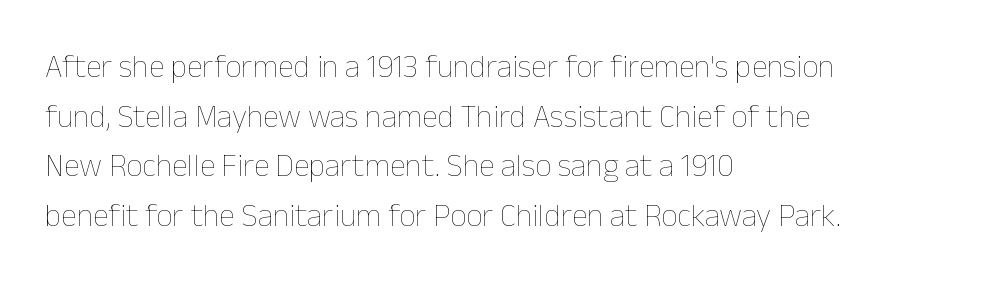
Q: Is the text bold? A: No.
Q: Is the text italic (slanted)? A: No, it is upright.
Q: Is the text underlined? A: No.
Q: How is the paragraph aligned? A: Left-aligned.
Q: Is the spacing between letters normal or unusually wide? A: Normal.
Q: Is the spacing between lines tight, normal or loose? A: Normal.
Q: Width (condensed, normal, or wide)? A: Normal.
Q: Stroke contrast? A: Low.
Q: x-height? A: Medium.
Q: Monospaced? A: No.
